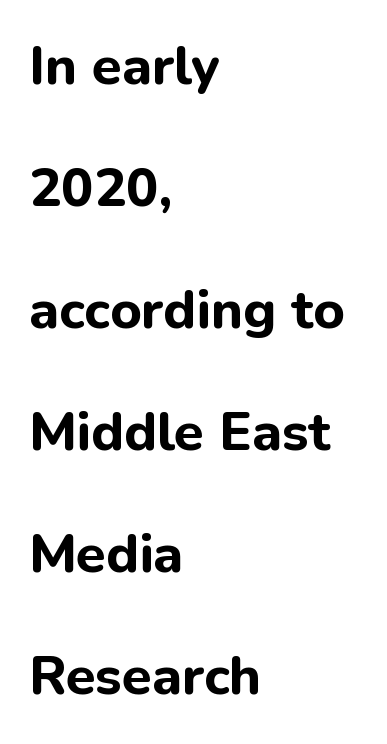
The image shows 54 px bold sans-serif type, upright; set left-aligned, loose line spacing (2.26x), normal letter spacing, not underlined; low stroke contrast and a medium x-height.
